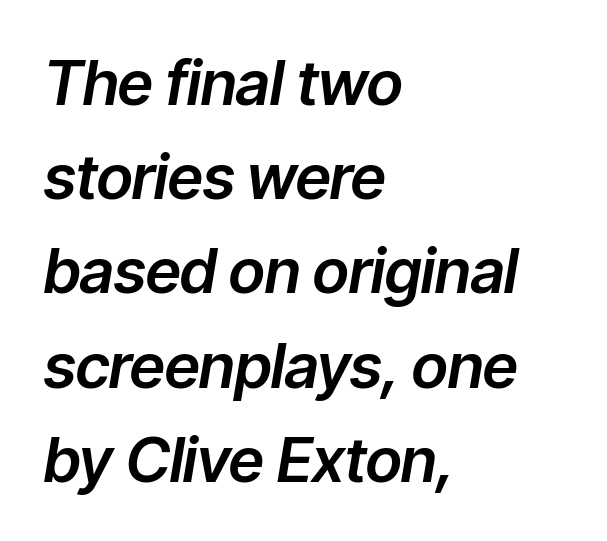
Q: Is the text italic (slanted)? A: Yes, it leans right by about 9 degrees.
Q: Is the text underlined? A: No.
Q: How is the paragraph aligned? A: Left-aligned.
Q: Is the spacing between letters normal or unusually wide? A: Normal.
Q: Is the spacing between lines tight, normal or loose? A: Normal.
Q: Width (condensed, normal, or wide)? A: Normal.
Q: Stroke contrast? A: Low.
Q: x-height? A: Medium.
Q: Monospaced? A: No.
